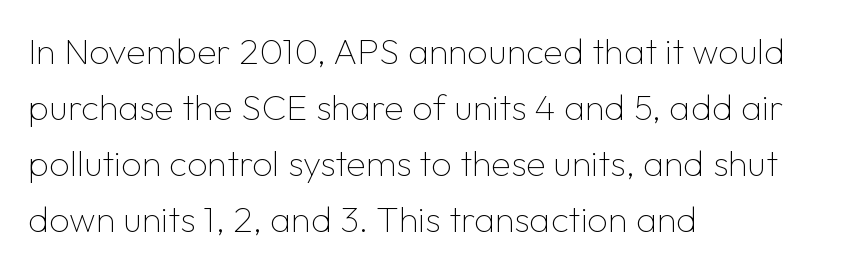
Q: Is the text bold? A: No.
Q: Is the text italic (slanted)? A: No, it is upright.
Q: Is the typeface a serif or a sans-serif typeface? A: Sans-serif.
Q: Is the text underlined? A: No.
Q: How is the paragraph aligned? A: Left-aligned.
Q: Is the spacing between letters normal or unusually wide? A: Normal.
Q: Is the spacing between lines tight, normal or loose? A: Normal.
Q: Width (condensed, normal, or wide)? A: Normal.
Q: Stroke contrast? A: Low.
Q: x-height? A: Medium.
Q: Monospaced? A: No.
